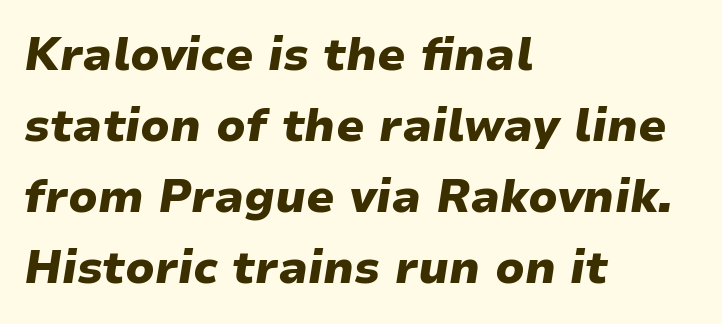
{"italic": "yes", "lean": "right", "slant_degrees": 9, "bold": "yes", "weight": "heavy", "width": "wide", "stroke_contrast": "low", "x_height": "medium", "monospaced": "no", "underline": "no", "align": "left", "line_spacing": "normal", "line_spacing_ratio": 1.58, "letter_spacing": "normal", "letter_spacing_em": 0.0, "glyph_px": 45}
